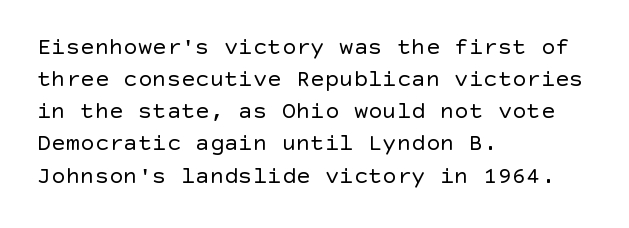
The strip under each line holds only bare page. You could call the tracking neutral — neither tight nor loose. Where is the straight margin? On the left. Upright lettering throughout. The weight tops out at a normal text grade.
